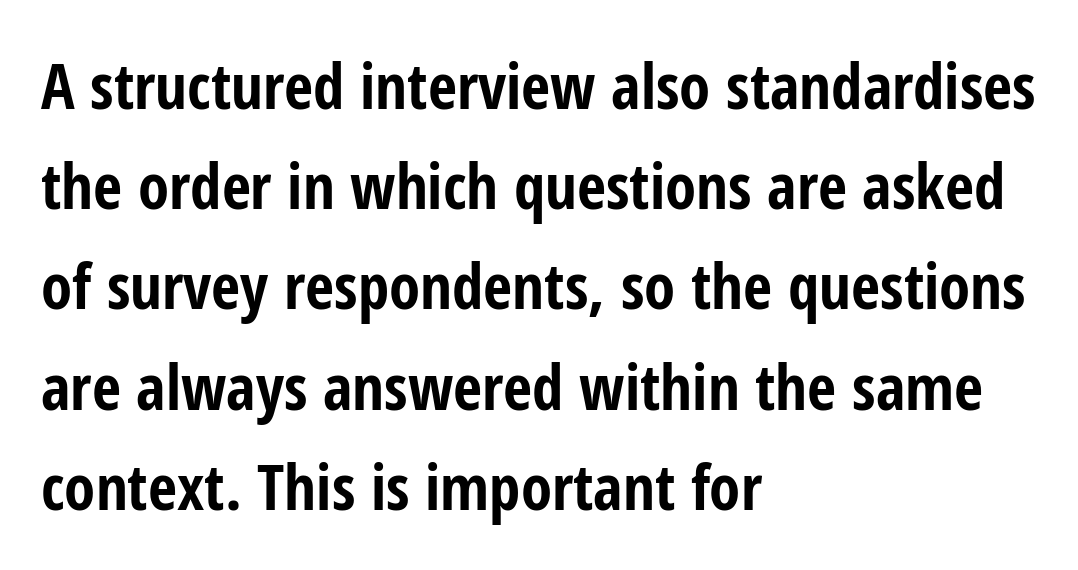
The ragged edge is on the right, which tells us the setting is flush left. Students, this is bold: see how much ink each stroke carries. The baseline area is clear. Does the lettering tilt? It doesn't — this is upright. Does extra space separate the letters? No, they use regular spacing.
